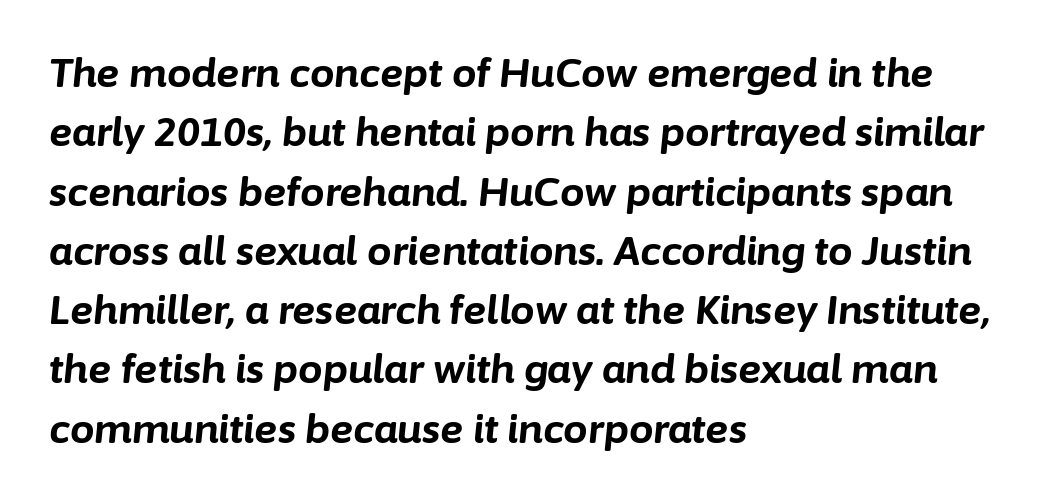
Character widths vary here, with narrow letters taking less room than wide ones. What stands out about the letter spacing? Nothing — it is the standard amount. I'd describe the lettering as bold — thick and assertive. Descenders hang freely into open space. Designer's note — italics engaged. Whoever set this chose a conventional vertical rhythm.
